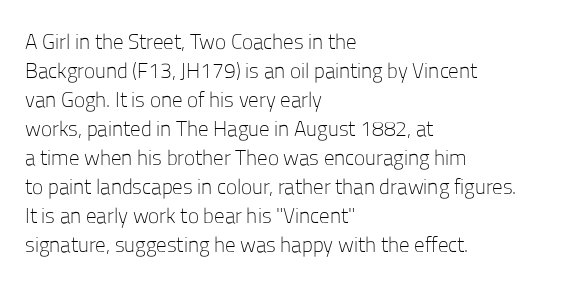
Letters rest on an invisible, unmarked baseline. Heaviness? Minimal to ordinary, like unemphasized prose. The rendering anchors every line to the left-hand side. The line-height multiplier appears to be the usual default.
